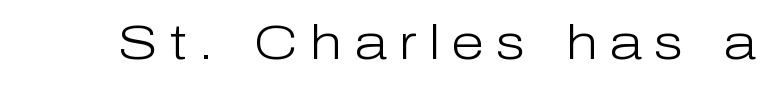
{"serif": "no", "italic": "no", "bold": "no", "weight": "light", "width": "normal", "stroke_contrast": "low", "x_height": "medium", "monospaced": "no", "underline": "no", "letter_spacing": "wide", "letter_spacing_em": 0.25, "glyph_px": 48}
